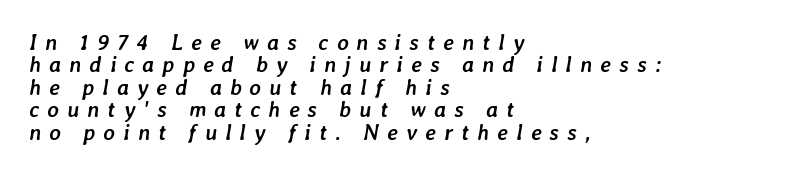
{"italic": "yes", "lean": "right", "slant_degrees": 7, "bold": "yes", "underline": "no", "align": "left", "line_spacing": "tight", "line_spacing_ratio": 1.02, "letter_spacing": "wide", "letter_spacing_em": 0.37, "glyph_px": 22}
